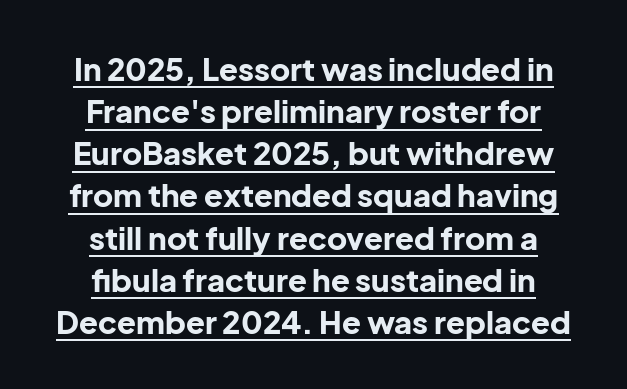
The image shows 31 px bold sans-serif type, upright; set centered, normal line spacing (1.36x), normal letter spacing, underlined; low stroke contrast and a medium x-height.
